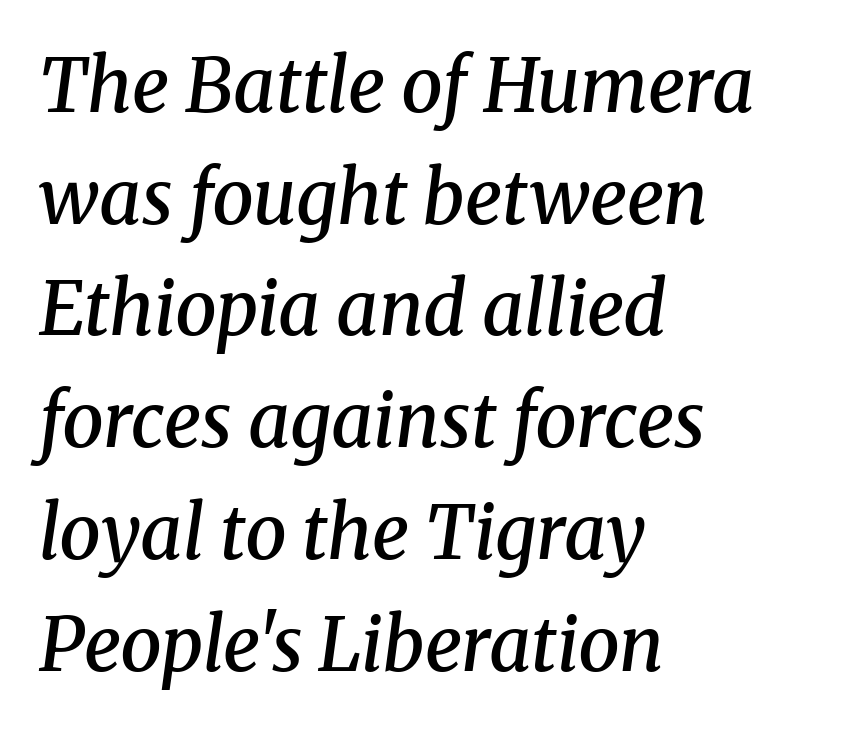
The image shows 74 px semibold serif type, italic (leaning right); set left-aligned, normal line spacing (1.51x), normal letter spacing, not underlined; medium stroke contrast and a medium x-height.
